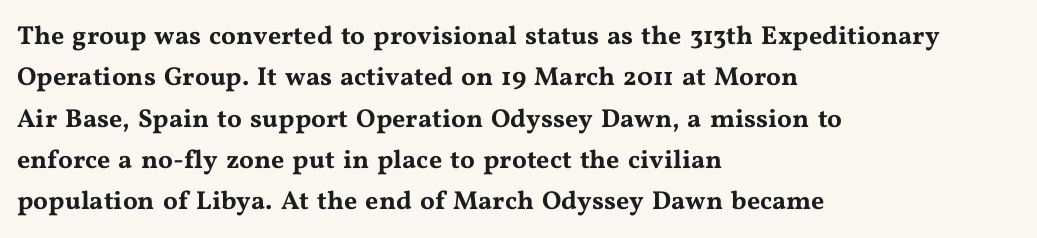
Honestly, there is no underline to notice here at all. Nothing unusual about the tracking: characters are spaced as the font intends. These lines stack with their left ends in a neat column. Posture: vertical. Normally led — the rows are evenly, conventionally spaced.
